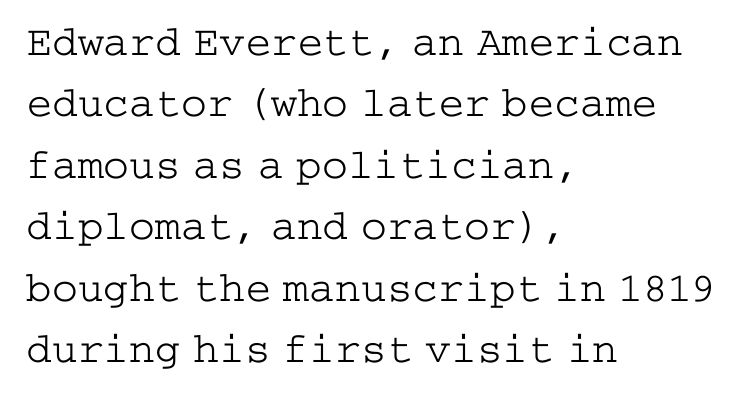
Bold? No — there's no thickening of the strokes. Lines of text with bare space underneath. The passage shown has conventional tracking throughout. The setting favours the left margin, as ordinary paragraphs usually do.
